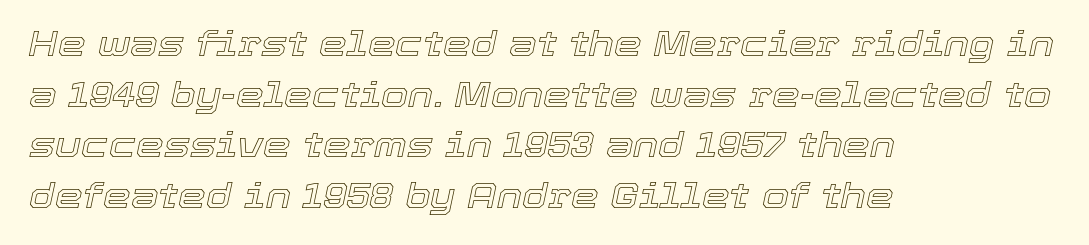
Each line starts at the same left margin while the right side varies. A typesetter would call this leading conventional body-copy spacing. No extra tracking has been applied to these lines. Character widths vary here, with narrow letters taking less room than wide ones.
